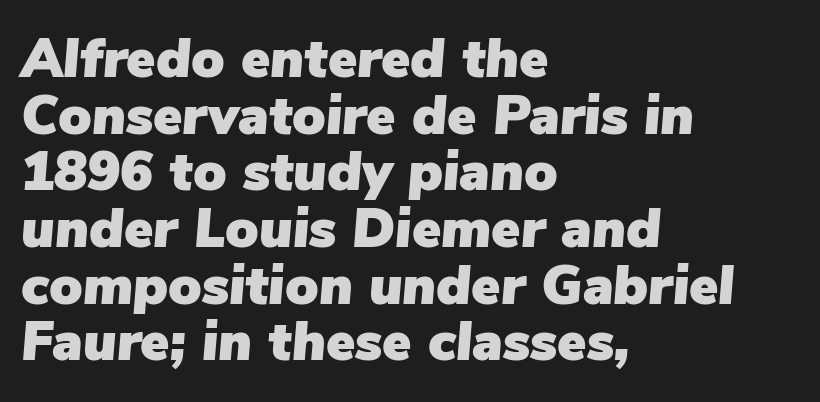
{"italic": "yes", "lean": "right", "slant_degrees": 5, "width": "normal", "stroke_contrast": "low", "x_height": "medium", "monospaced": "no", "underline": "no", "align": "left", "line_spacing": "tight", "line_spacing_ratio": 1.03, "letter_spacing": "normal", "letter_spacing_em": 0.0, "glyph_px": 55}
